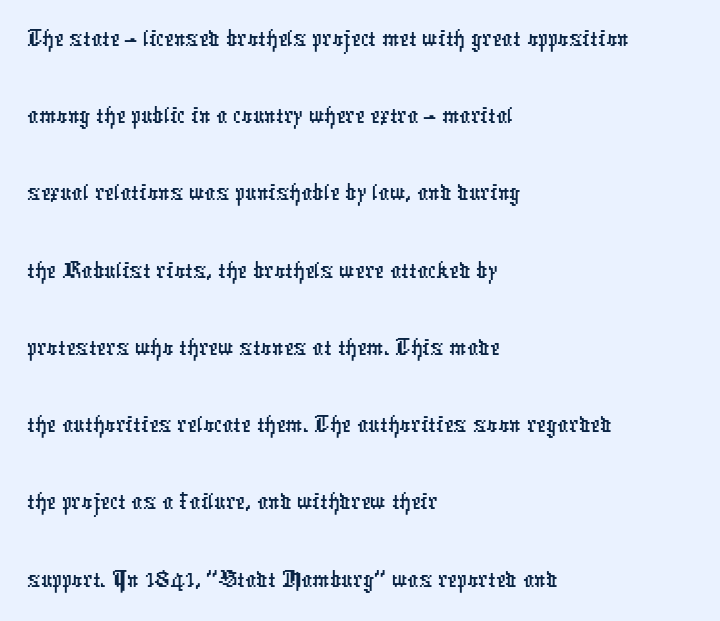
{"serif": "no", "width": "condensed", "stroke_contrast": "low", "x_height": "medium", "monospaced": "no", "underline": "no", "align": "left", "line_spacing": "normal", "line_spacing_ratio": 1.43, "letter_spacing": "normal", "letter_spacing_em": 0.0, "glyph_px": 54}
